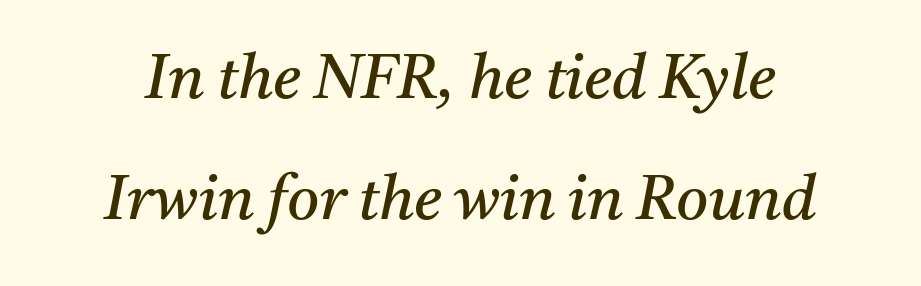
A serif font was chosen for this passage. The letters are slanted; this is an italic face. How are the letters spaced? Ordinarily, with no added tracking. Summary of weight: not heavy and not bold. Clear beneath every line of the passage.
